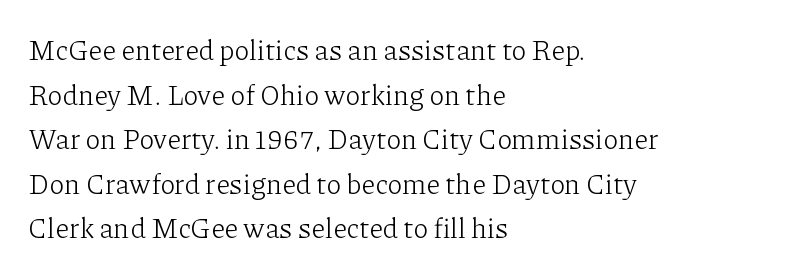
{"serif": "yes", "italic": "no", "bold": "no", "weight": "light", "width": "normal", "stroke_contrast": "low", "x_height": "medium", "monospaced": "no", "underline": "no", "align": "left", "line_spacing": "normal", "line_spacing_ratio": 1.59, "letter_spacing": "normal", "letter_spacing_em": 0.0, "glyph_px": 28}
